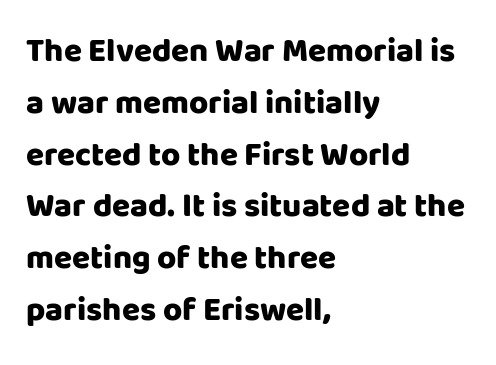
Q: Is the text bold? A: Yes.
Q: Is the text italic (slanted)? A: No, it is upright.
Q: Is the typeface a serif or a sans-serif typeface? A: Sans-serif.
Q: Is the text underlined? A: No.
Q: How is the paragraph aligned? A: Left-aligned.
Q: Is the spacing between letters normal or unusually wide? A: Normal.
Q: Is the spacing between lines tight, normal or loose? A: Normal.
Q: Width (condensed, normal, or wide)? A: Normal.
Q: Stroke contrast? A: Low.
Q: x-height? A: Large.
Q: Monospaced? A: No.
